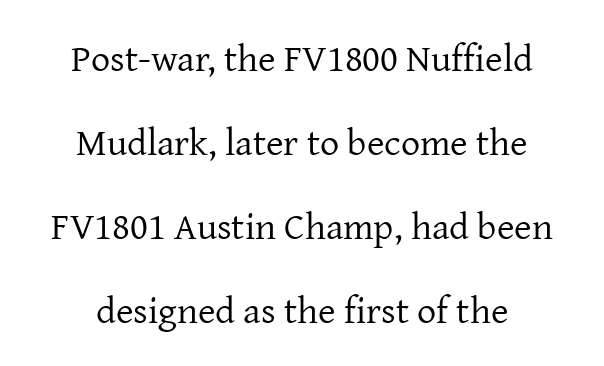
{"serif": "yes", "italic": "no", "bold": "no", "weight": "regular", "width": "normal", "stroke_contrast": "low", "x_height": "medium", "monospaced": "no", "underline": "no", "align": "center", "line_spacing": "loose", "line_spacing_ratio": 2.21, "letter_spacing": "normal", "letter_spacing_em": 0.0, "glyph_px": 38}
